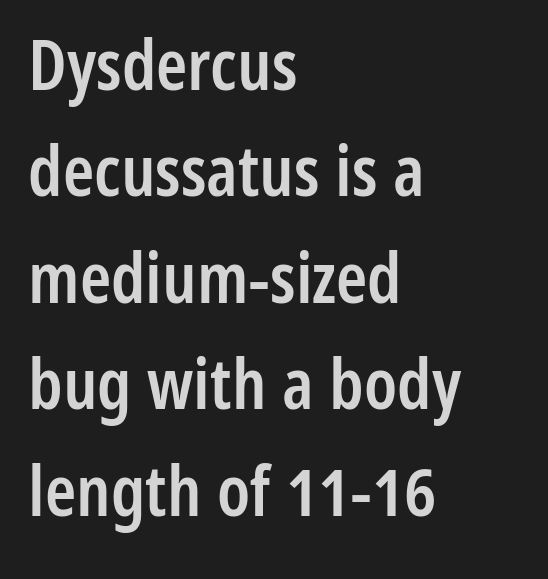
{"serif": "no", "italic": "no", "bold": "semi", "weight": "semibold", "width": "condensed", "stroke_contrast": "low", "x_height": "medium", "monospaced": "no", "underline": "no", "align": "left", "line_spacing": "normal", "line_spacing_ratio": 1.5, "letter_spacing": "normal", "letter_spacing_em": 0.0, "glyph_px": 71}
